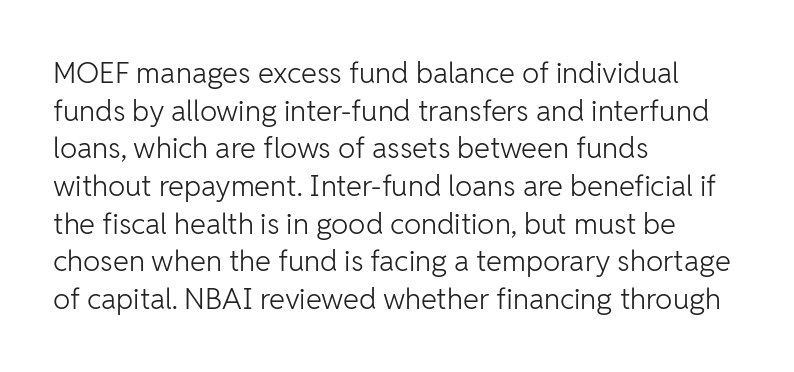
{"serif": "no", "italic": "no", "bold": "no", "weight": "light", "width": "normal", "stroke_contrast": "low", "x_height": "medium", "monospaced": "no", "underline": "no", "align": "left", "line_spacing": "normal", "line_spacing_ratio": 1.3, "letter_spacing": "normal", "letter_spacing_em": 0.0, "glyph_px": 29}
